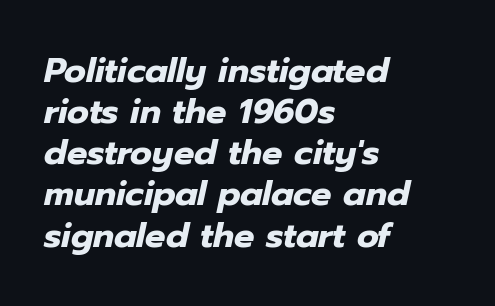
The image shows 34 px heavy type, italic (leaning right); set left-aligned, line spacing 1.21x, normal letter spacing, not underlined; low stroke contrast and a medium x-height.
